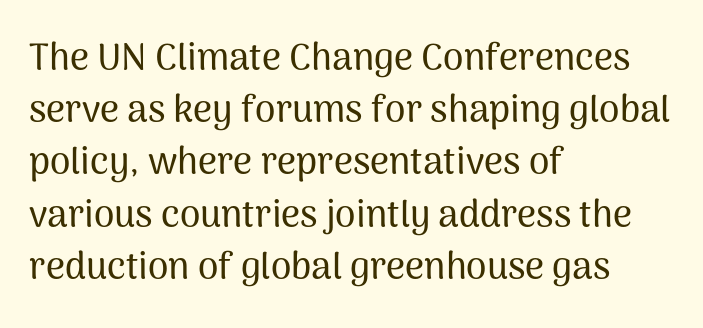
The image shows 37 px sans-serif type, upright; set left-aligned, normal line spacing (1.41x), normal letter spacing, not underlined; medium stroke contrast and a medium x-height.
